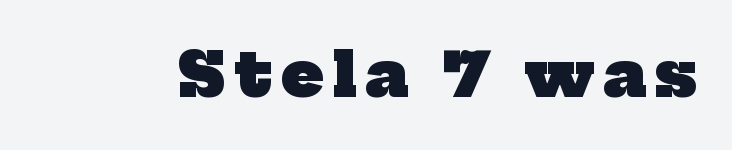
The image shows 61 px heavy serif type; set not underlined; low stroke contrast and a medium x-height.
